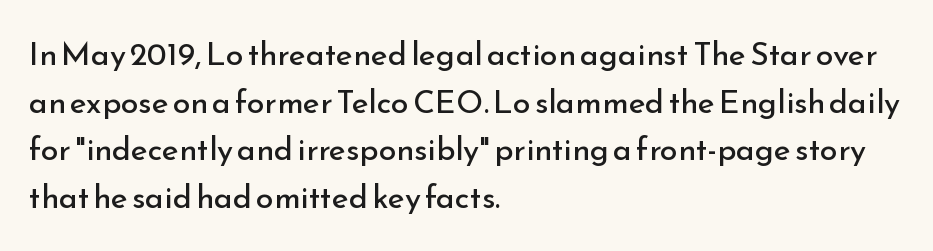
{"serif": "no", "italic": "no", "bold": "no", "weight": "regular", "width": "normal", "stroke_contrast": "low", "x_height": "small", "monospaced": "no", "underline": "no", "align": "left", "line_spacing": "normal", "line_spacing_ratio": 1.49, "letter_spacing": "normal", "letter_spacing_em": 0.0, "glyph_px": 32}
